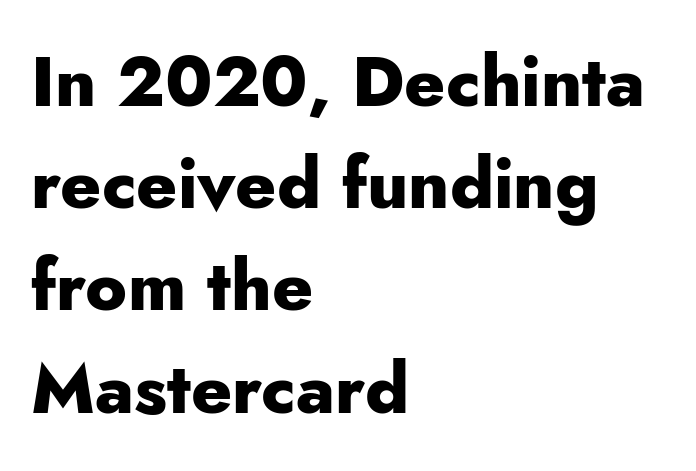
The image shows 70 px heavy sans-serif type, upright; set left-aligned, normal line spacing (1.46x), normal letter spacing, not underlined; low stroke contrast and a small x-height.
